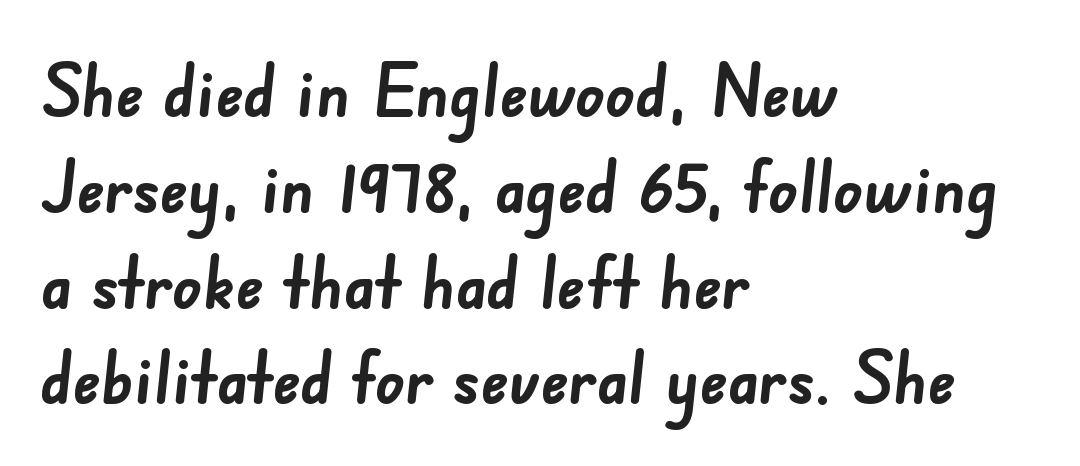
The image shows 72 px semibold sans-serif type; set left-aligned, normal line spacing (1.33x), normal letter spacing, not underlined; low stroke contrast and a small x-height.
